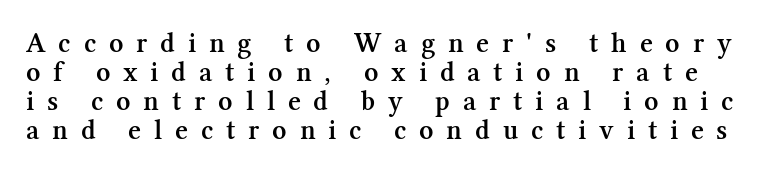
Q: Is the text bold? A: Semi-bold.
Q: Is the text italic (slanted)? A: No, it is upright.
Q: Is the typeface a serif or a sans-serif typeface? A: Serif.
Q: Is the text underlined? A: No.
Q: Is the spacing between letters normal or unusually wide? A: Unusually wide.
Q: Is the spacing between lines tight, normal or loose? A: Tight.
Q: Width (condensed, normal, or wide)? A: Normal.
Q: Stroke contrast? A: Medium.
Q: x-height? A: Medium.
Q: Monospaced? A: No.
